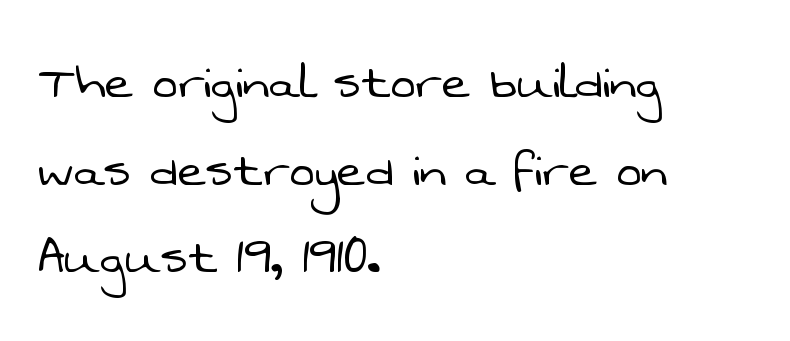
A bare baseline throughout the passage. A typesetter would call this leading conventional body-copy spacing. Serif or sans? Sans — the stroke terminals are bare. Visually the block forms a straight wall on the left and a jagged coastline on the right.
